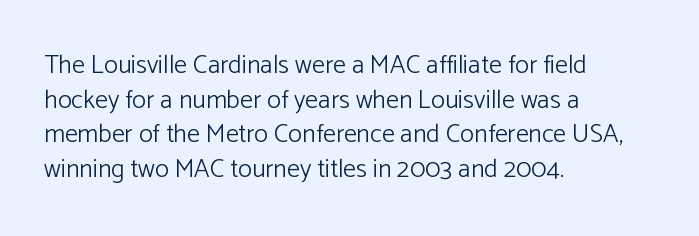
Q: Is the text bold? A: No.
Q: Is the text italic (slanted)? A: No, it is upright.
Q: Is the text underlined? A: No.
Q: How is the paragraph aligned? A: Left-aligned.
Q: Is the spacing between letters normal or unusually wide? A: Normal.
Q: Is the spacing between lines tight, normal or loose? A: Normal.
